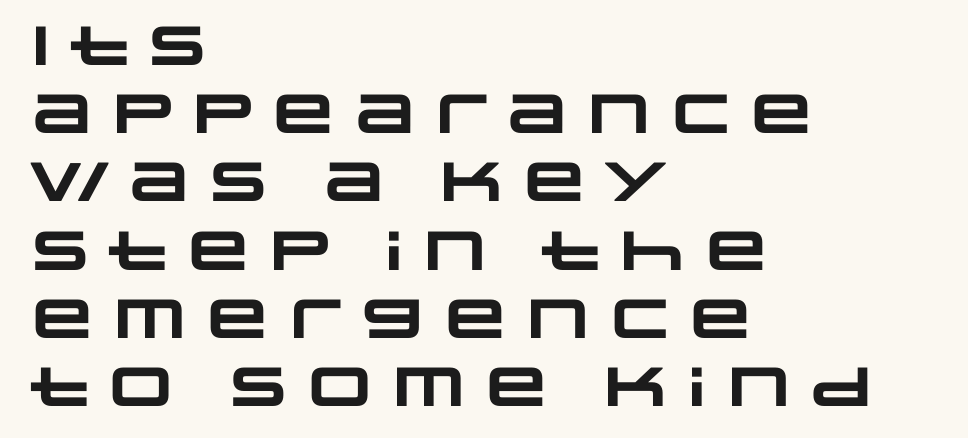
Q: Is the text bold? A: Yes.
Q: Is the typeface a serif or a sans-serif typeface? A: Sans-serif.
Q: Is the text underlined? A: No.
Q: How is the paragraph aligned? A: Left-aligned.
Q: Is the spacing between letters normal or unusually wide? A: Normal.
Q: Width (condensed, normal, or wide)? A: Wide.
Q: Stroke contrast? A: Low.
Q: x-height? A: Large.
Q: Monospaced? A: No.
